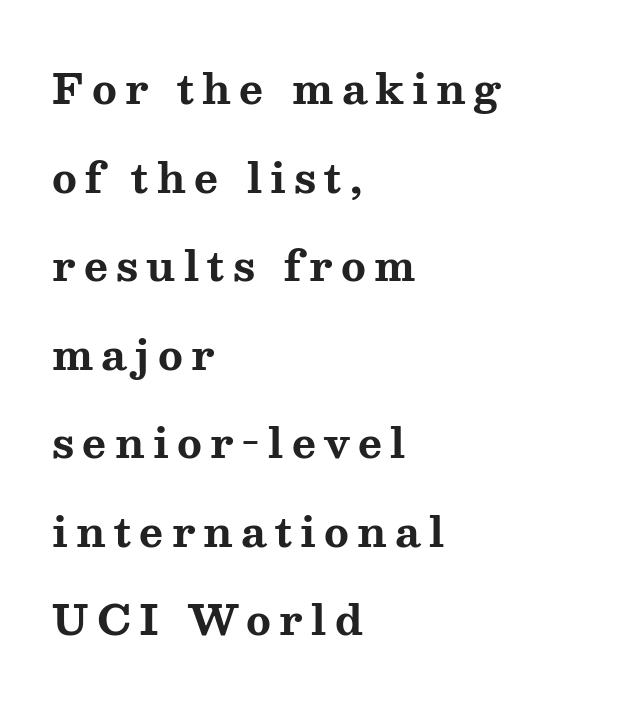
{"serif": "yes", "italic": "no", "bold": "yes", "weight": "bold", "width": "wide", "stroke_contrast": "medium", "x_height": "medium", "monospaced": "no", "underline": "no", "align": "left", "line_spacing": "loose", "line_spacing_ratio": 2.16, "letter_spacing": "wide", "letter_spacing_em": 0.2, "glyph_px": 41}
